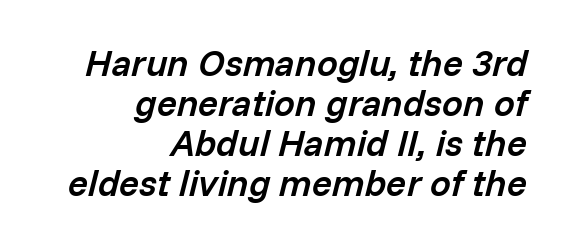
The line-height multiplier appears low, near solid setting. This sample has the flowing, uneven cadence of proportional lettering. The passage shown leans; its letterforms are oblique. The lines are quadded right. The strip under each line holds only bare page.
